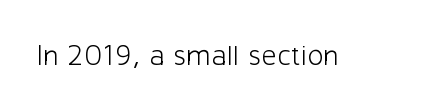
{"serif": "no", "italic": "no", "bold": "no", "weight": "light", "width": "normal", "stroke_contrast": "low", "x_height": "medium", "monospaced": "no", "underline": "no", "letter_spacing": "normal", "letter_spacing_em": 0.0, "glyph_px": 30}
